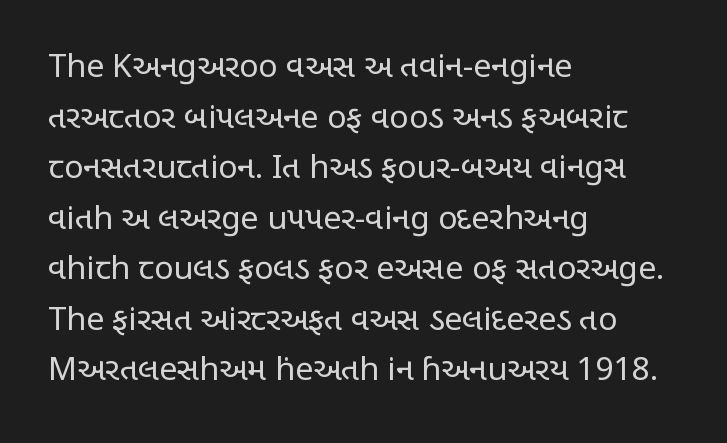
The gaps between neighbouring characters are ordinary and unremarkable. Quick note: underline off. This is not heavy type; no bold has been used. These lines sit exactly where default settings would place them.
